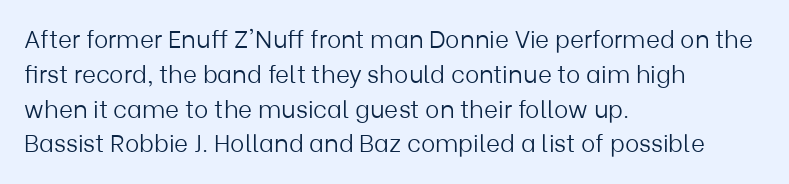
Q: Is the text bold? A: No.
Q: Is the text italic (slanted)? A: No, it is upright.
Q: Is the text underlined? A: No.
Q: How is the paragraph aligned? A: Left-aligned.
Q: Is the spacing between letters normal or unusually wide? A: Normal.
Q: Is the spacing between lines tight, normal or loose? A: Normal.
